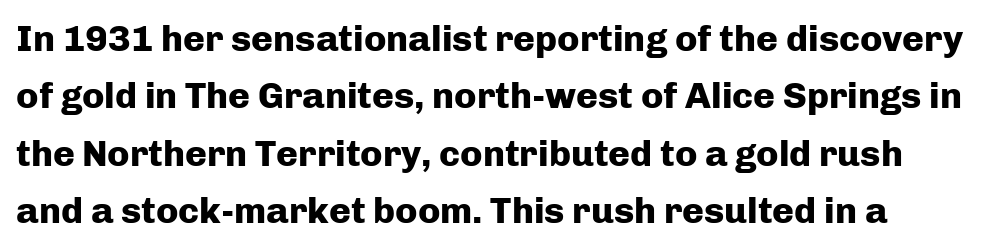
Q: Is the text bold? A: Yes.
Q: Is the text italic (slanted)? A: No, it is upright.
Q: Is the typeface a serif or a sans-serif typeface? A: Sans-serif.
Q: Is the text underlined? A: No.
Q: Is the spacing between letters normal or unusually wide? A: Normal.
Q: Is the spacing between lines tight, normal or loose? A: Normal.
Q: Width (condensed, normal, or wide)? A: Normal.
Q: Stroke contrast? A: Low.
Q: x-height? A: Medium.
Q: Monospaced? A: No.
